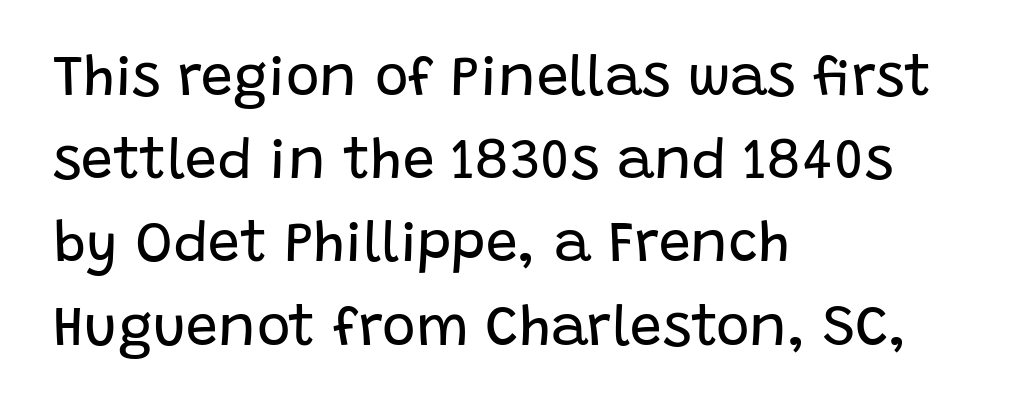
The image shows 57 px regular-weight sans-serif type, upright; set left-aligned, normal line spacing (1.46x), normal letter spacing, not underlined; low stroke contrast and a large x-height.
